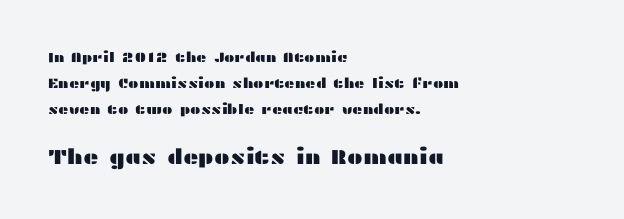
Q: Is the text italic (slanted)? A: No, it is upright.
Q: Is the text underlined? A: No.
Q: How is the paragraph aligned? A: Left-aligned.
Q: Is the spacing between letters normal or unusually wide? A: Normal.
Q: Which block of text is set in a larger size, the first (top) or the second (bottom)? A: The second (bottom) one.
